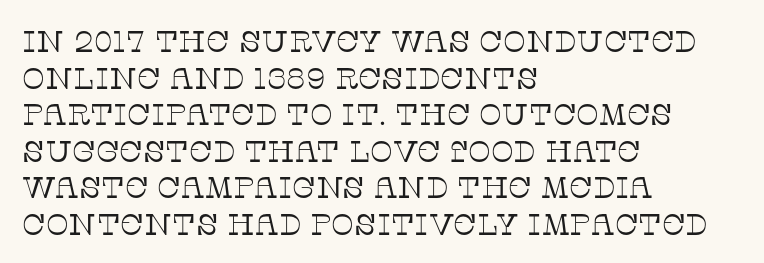
{"serif": "yes", "italic": "no", "bold": "no", "weight": "thin", "width": "normal", "stroke_contrast": "low", "x_height": "large", "monospaced": "no", "underline": "no", "align": "left", "line_spacing_ratio": 1.22, "letter_spacing": "normal", "letter_spacing_em": 0.0, "glyph_px": 30}
